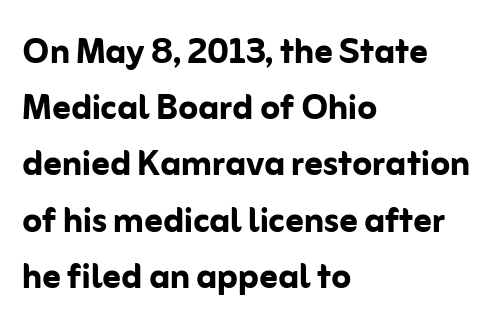
A typesetter would call this proportional, since set widths differ per character. Any mark beneath the type? The region is blank. These lines sit exactly where default settings would place them. The lettering stays uniformly vertical, giving the passage a roman look. Line starts are locked; line ends wander. Strong, thick strokes mark this as bold type.
